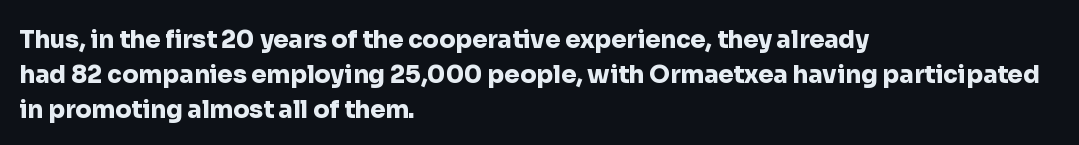
Nope, not italic — everything's standing straight. The passage shown has conventional tracking throughout. Bold? Absolutely — the strokes are thick and heavy. If you drew a ruler down the left edge, every line would touch it. The gap between lines stays unmarked. Horizontal bands of white between lines are of average thickness.
